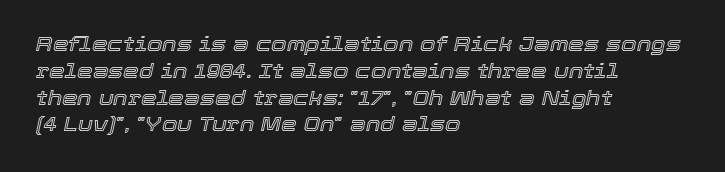
Letters rest on an invisible, unmarked baseline. Quick note: interline space is typical. The paragraph shown leans on its left margin. Here the glyphs are tracked normally, forming tight word shapes. Style check: oblique.
